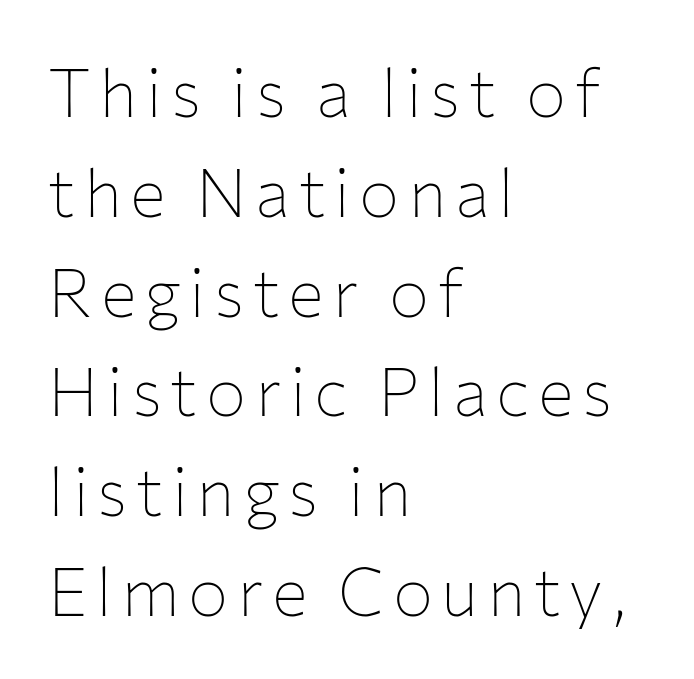
Stroke mass is kept to a normal reading level or below. One-word summary of the alignment: left. Clear beneath every line of the passage. The line-height multiplier appears to be the usual default. These lines are composed in type without serifs. Designer's note — italics off, roman on.
